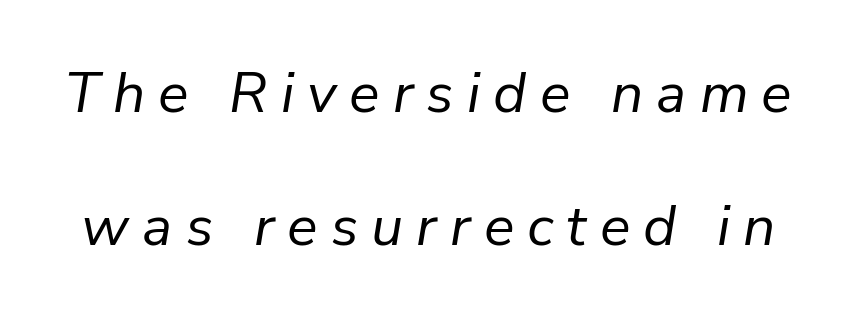
{"italic": "yes", "lean": "right", "slant_degrees": 9, "bold": "no", "weight": "regular", "width": "normal", "stroke_contrast": "low", "x_height": "medium", "monospaced": "no", "underline": "no", "line_spacing": "loose", "line_spacing_ratio": 2.34, "letter_spacing": "wide", "letter_spacing_em": 0.23, "glyph_px": 57}
